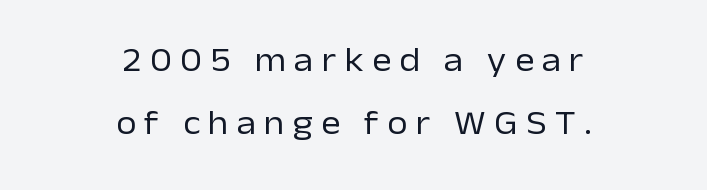
The image shows 33 px regular-weight sans-serif type, upright; set centered, loose line spacing (1.9x), unusually wide letter spacing (+0.25 em), not underlined; low stroke contrast and a medium x-height.
